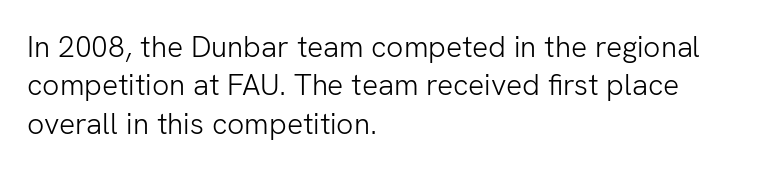
The image shows 30 px light sans-serif type, upright; set left-aligned, normal line spacing (1.28x), normal letter spacing, not underlined; low stroke contrast and a medium x-height.
